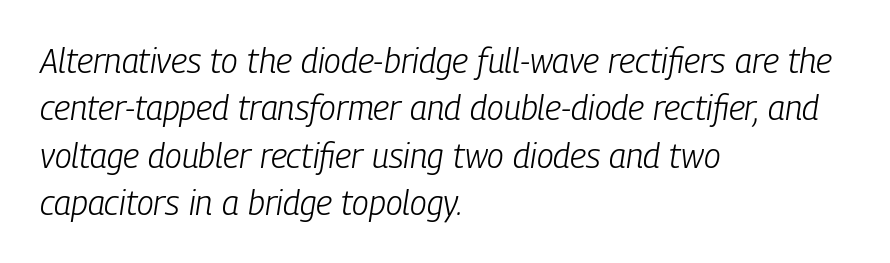
{"italic": "yes", "lean": "right", "slant_degrees": 9, "bold": "no", "weight": "light", "width": "condensed", "stroke_contrast": "low", "x_height": "medium", "monospaced": "no", "underline": "no", "align": "left", "line_spacing": "normal", "line_spacing_ratio": 1.39, "letter_spacing": "normal", "letter_spacing_em": 0.0, "glyph_px": 34}
